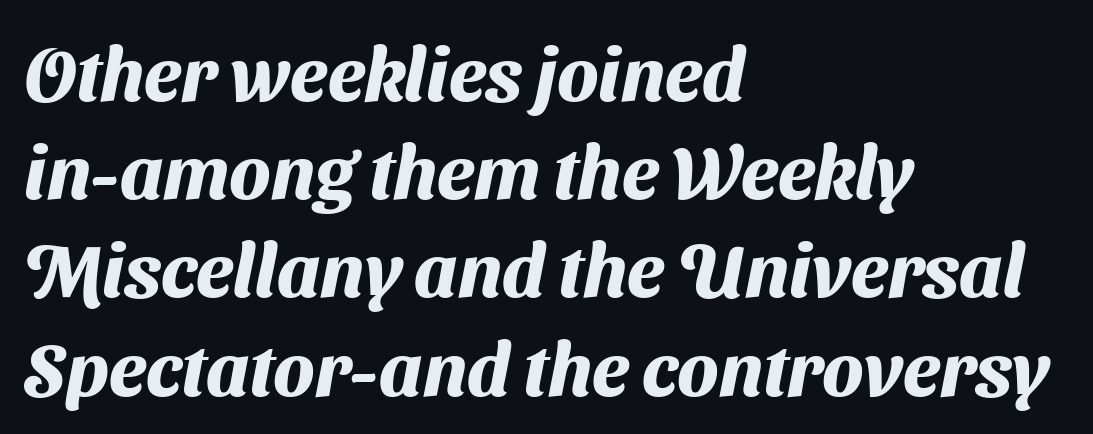
{"serif": "no", "bold": "yes", "weight": "heavy", "width": "normal", "stroke_contrast": "medium", "x_height": "medium", "monospaced": "no", "underline": "no", "align": "left", "line_spacing": "normal", "line_spacing_ratio": 1.31, "letter_spacing": "normal", "letter_spacing_em": 0.0, "glyph_px": 75}
